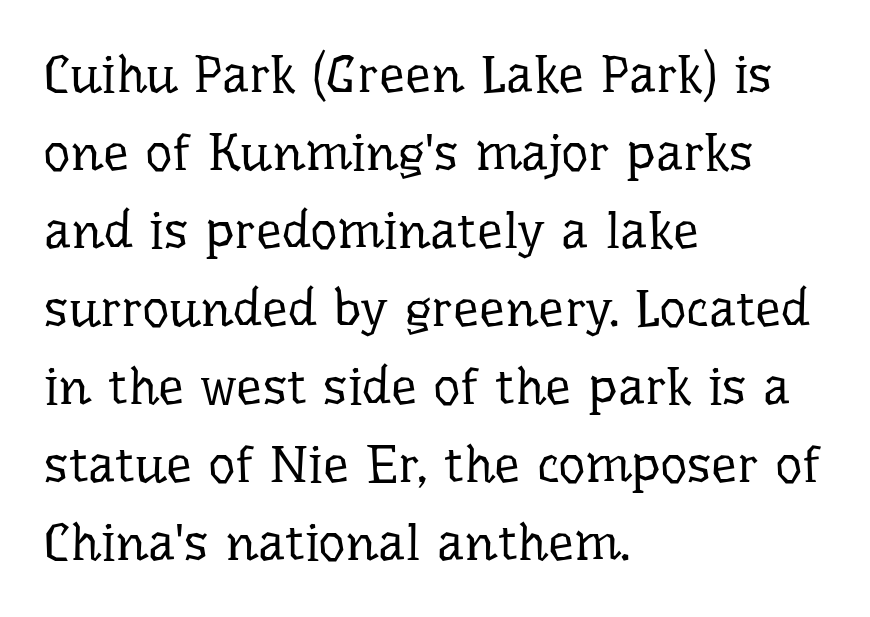
Q: Is the text bold? A: No.
Q: Is the text italic (slanted)? A: No, it is upright.
Q: Is the typeface a serif or a sans-serif typeface? A: Serif.
Q: Is the text underlined? A: No.
Q: How is the paragraph aligned? A: Left-aligned.
Q: Is the spacing between letters normal or unusually wide? A: Normal.
Q: Is the spacing between lines tight, normal or loose? A: Normal.
Q: Width (condensed, normal, or wide)? A: Normal.
Q: Stroke contrast? A: Low.
Q: x-height? A: Medium.
Q: Monospaced? A: No.
